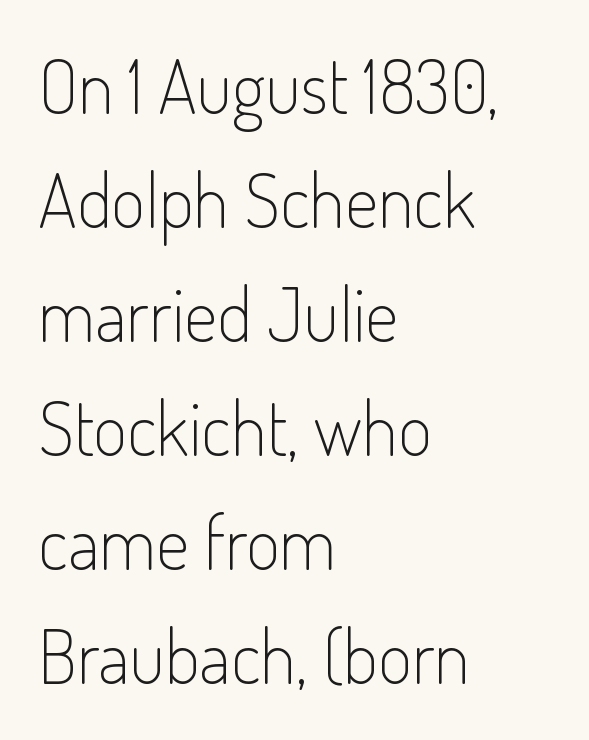
Q: Is the text bold? A: No.
Q: Is the text italic (slanted)? A: No, it is upright.
Q: Is the typeface a serif or a sans-serif typeface? A: Sans-serif.
Q: Is the text underlined? A: No.
Q: How is the paragraph aligned? A: Left-aligned.
Q: Is the spacing between letters normal or unusually wide? A: Normal.
Q: Is the spacing between lines tight, normal or loose? A: Normal.
Q: Width (condensed, normal, or wide)? A: Condensed.
Q: Stroke contrast? A: Low.
Q: x-height? A: Small.
Q: Monospaced? A: No.
